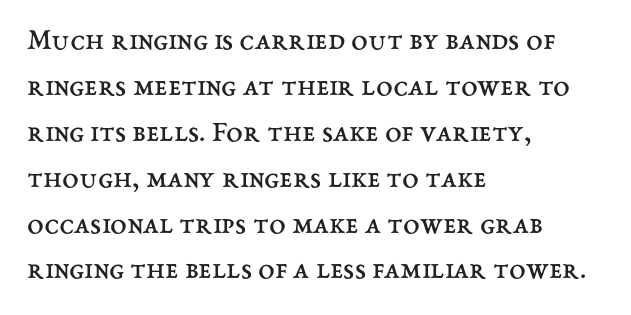
Q: Is the text bold? A: No.
Q: Is the text italic (slanted)? A: No, it is upright.
Q: Is the text underlined? A: No.
Q: How is the paragraph aligned? A: Left-aligned.
Q: Is the spacing between letters normal or unusually wide? A: Normal.
Q: Is the spacing between lines tight, normal or loose? A: Normal.
Q: Width (condensed, normal, or wide)? A: Normal.
Q: Stroke contrast? A: Medium.
Q: x-height? A: Medium.
Q: Monospaced? A: No.
